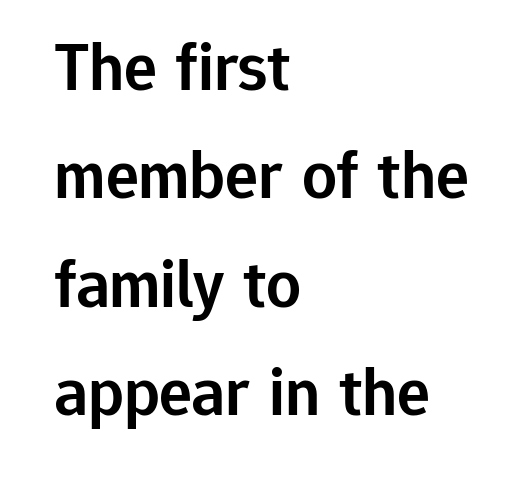
Q: Is the text bold? A: Semi-bold.
Q: Is the text italic (slanted)? A: No, it is upright.
Q: Is the typeface a serif or a sans-serif typeface? A: Sans-serif.
Q: Is the text underlined? A: No.
Q: How is the paragraph aligned? A: Left-aligned.
Q: Is the spacing between letters normal or unusually wide? A: Normal.
Q: Is the spacing between lines tight, normal or loose? A: Normal.
Q: Width (condensed, normal, or wide)? A: Normal.
Q: Stroke contrast? A: Low.
Q: x-height? A: Medium.
Q: Monospaced? A: No.
